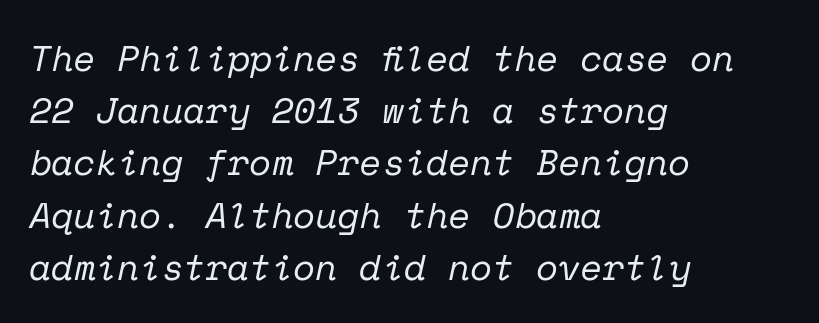
The image shows 36 px regular-weight serif type, italic (leaning right), monospaced; set left-aligned, normal line spacing (1.45x), normal letter spacing, not underlined; low stroke contrast and a medium x-height.
